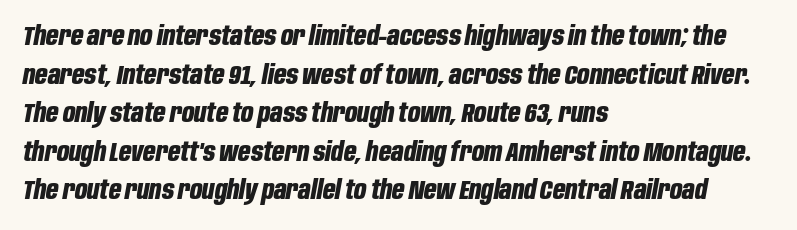
{"italic": "yes", "lean": "right", "slant_degrees": 10, "bold": "yes", "underline": "no", "align": "left", "line_spacing": "normal", "line_spacing_ratio": 1.43, "letter_spacing": "normal", "letter_spacing_em": 0.0, "glyph_px": 27}
